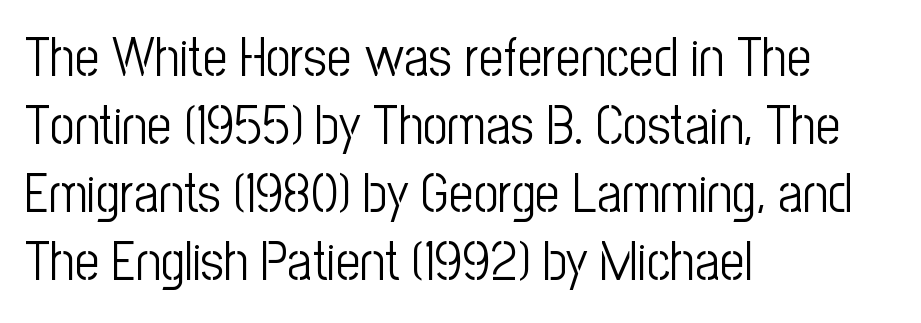
The image shows 54 px light, condensed sans-serif type, upright; set left-aligned, normal line spacing (1.26x), normal letter spacing, not underlined; low stroke contrast and a medium x-height.
